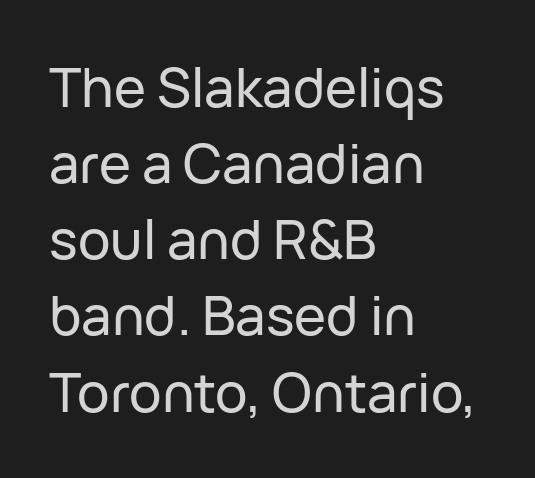
The image shows 54 px sans-serif type, upright; set left-aligned, normal line spacing (1.41x), normal letter spacing, not underlined; low stroke contrast and a medium x-height.
